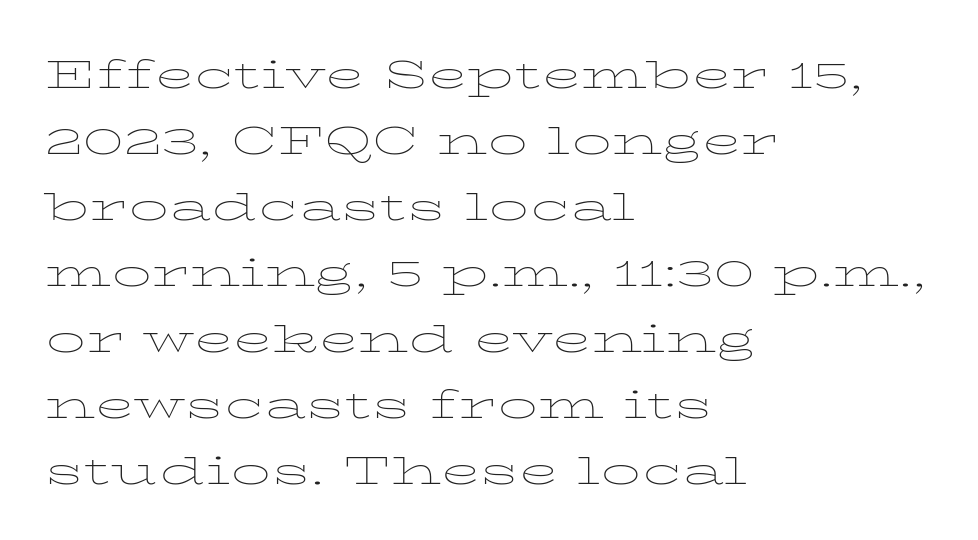
Q: Is the text bold? A: No.
Q: Is the text italic (slanted)? A: No, it is upright.
Q: Is the text underlined? A: No.
Q: How is the paragraph aligned? A: Left-aligned.
Q: Is the spacing between letters normal or unusually wide? A: Normal.
Q: Is the spacing between lines tight, normal or loose? A: Normal.
Q: Width (condensed, normal, or wide)? A: Wide.
Q: Stroke contrast? A: Low.
Q: x-height? A: Medium.
Q: Monospaced? A: No.
